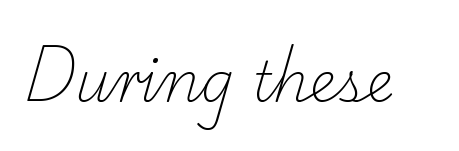
{"serif": "yes", "bold": "no", "weight": "light", "width": "normal", "stroke_contrast": "low", "x_height": "small", "monospaced": "no", "underline": "no", "letter_spacing": "normal", "letter_spacing_em": 0.0, "glyph_px": 55}
